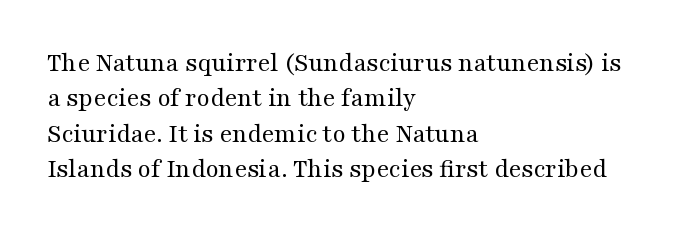
{"italic": "no", "bold": "no", "underline": "no", "align": "left", "line_spacing": "normal", "line_spacing_ratio": 1.31, "letter_spacing": "normal", "letter_spacing_em": 0.0, "glyph_px": 27}
